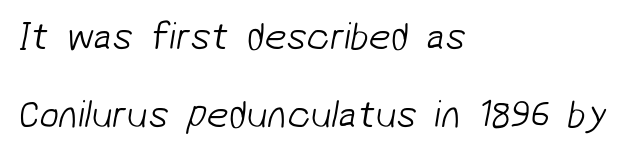
{"serif": "no", "bold": "no", "weight": "light", "width": "normal", "stroke_contrast": "low", "x_height": "medium", "monospaced": "no", "underline": "no", "align": "left", "line_spacing": "loose", "line_spacing_ratio": 2.01, "letter_spacing": "normal", "letter_spacing_em": 0.0, "glyph_px": 39}
